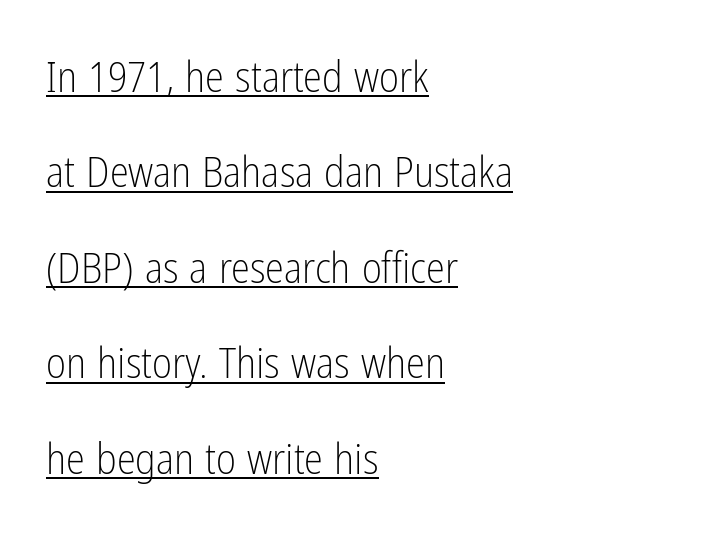
The image shows 43 px light, condensed sans-serif type, upright; set left-aligned, loose line spacing (2.22x), normal letter spacing, underlined; low stroke contrast and a medium x-height.
